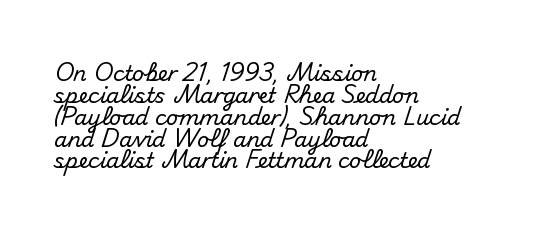
Q: Is the text italic (slanted)? A: Yes.
Q: Is the text underlined? A: No.
Q: How is the paragraph aligned? A: Left-aligned.
Q: Is the spacing between letters normal or unusually wide? A: Normal.
Q: Is the spacing between lines tight, normal or loose? A: Tight.
